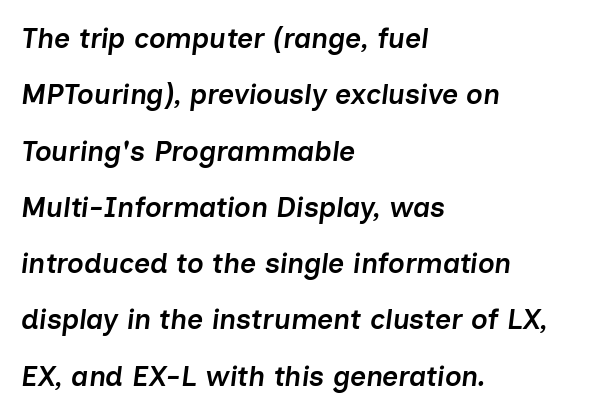
Default kerning and tracking; the words read as compact shapes. Do the characters align in a grid? No, the font is proportional. The passage shown is not underscored anywhere. Students, observe: this is what heavily led, spacious text looks like. Is the block centered? No — it sits flush against the left margin. Style check: oblique.
